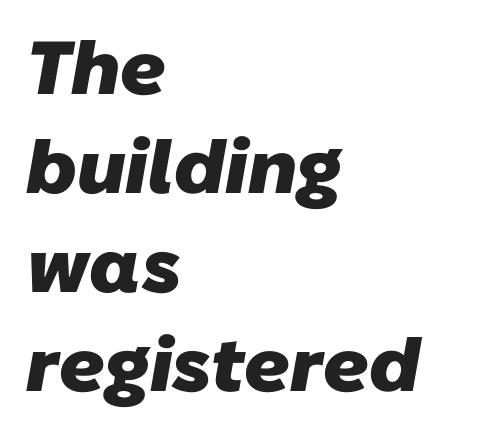
Q: Is the text bold? A: Yes.
Q: Is the typeface a serif or a sans-serif typeface? A: Sans-serif.
Q: Is the text underlined? A: No.
Q: How is the paragraph aligned? A: Left-aligned.
Q: Is the spacing between letters normal or unusually wide? A: Normal.
Q: Is the spacing between lines tight, normal or loose? A: Normal.
Q: Width (condensed, normal, or wide)? A: Normal.
Q: Stroke contrast? A: Low.
Q: x-height? A: Medium.
Q: Monospaced? A: No.
